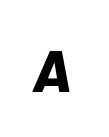
Q: Is the text bold? A: Yes.
Q: Is the text italic (slanted)? A: Yes, it leans right by about 7 degrees.
Q: Is the text underlined? A: No.
Q: Is the spacing between letters normal or unusually wide? A: Unusually wide.
Q: Width (condensed, normal, or wide)? A: Normal.
Q: Stroke contrast? A: Low.
Q: x-height? A: Medium.
Q: Monospaced? A: No.
